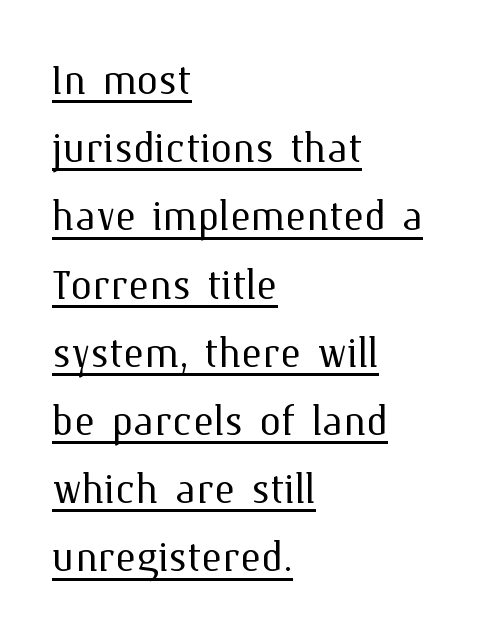
Q: Is the text bold? A: No.
Q: Is the text italic (slanted)? A: No, it is upright.
Q: Is the text underlined? A: Yes.
Q: How is the paragraph aligned? A: Left-aligned.
Q: Is the spacing between letters normal or unusually wide? A: Normal.
Q: Width (condensed, normal, or wide)? A: Normal.
Q: Stroke contrast? A: Medium.
Q: x-height? A: Medium.
Q: Monospaced? A: No.
